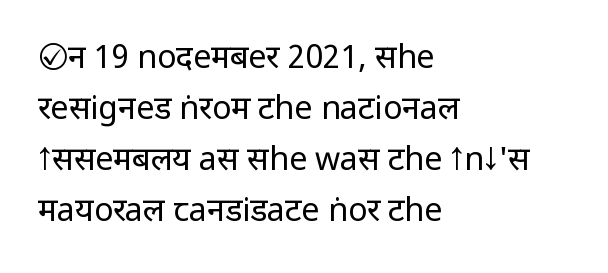
The image shows 32 px regular-weight, condensed sans-serif type, upright; set left-aligned, normal line spacing (1.59x), normal letter spacing, not underlined; low stroke contrast and a large x-height.
